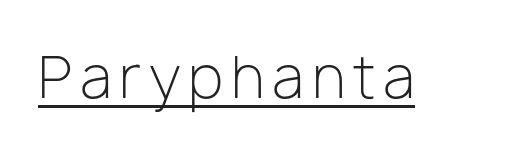
The image shows 56 px light sans-serif type, upright; set underlined; low stroke contrast and a medium x-height.
